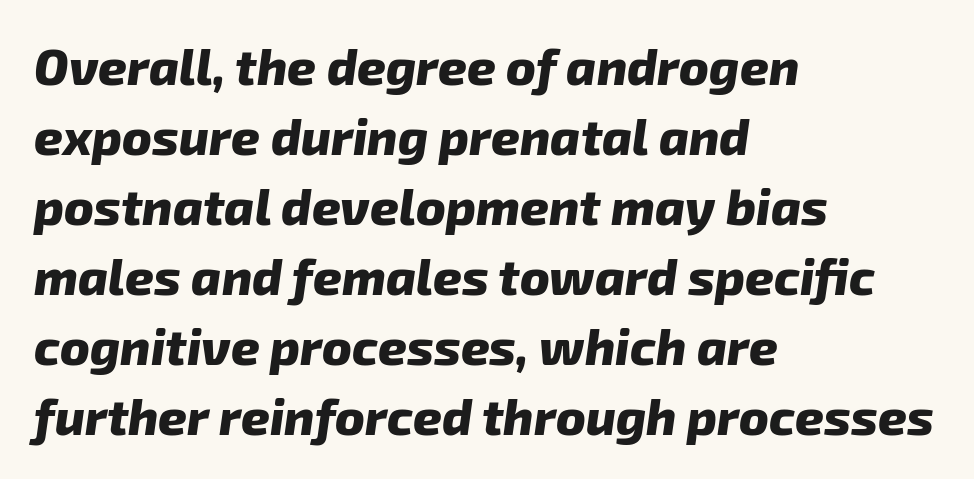
{"serif": "no", "bold": "yes", "weight": "heavy", "width": "normal", "stroke_contrast": "low", "x_height": "medium", "monospaced": "no", "underline": "no", "align": "left", "line_spacing": "normal", "line_spacing_ratio": 1.4, "letter_spacing": "normal", "letter_spacing_em": 0.0, "glyph_px": 50}
